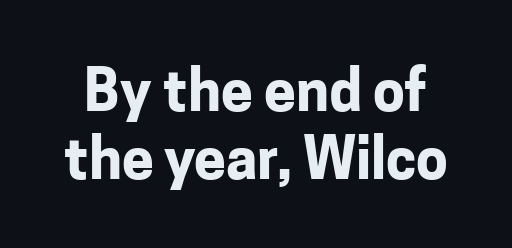
The image shows 57 px bold sans-serif type, upright; set line spacing 1.19x, normal letter spacing, not underlined; low stroke contrast and a medium x-height.
